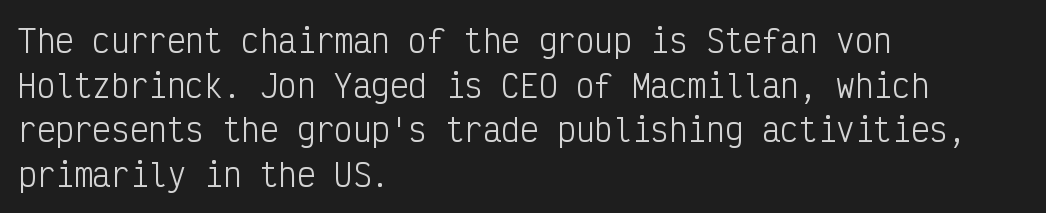
Q: Is the text bold? A: No.
Q: Is the text italic (slanted)? A: No, it is upright.
Q: Is the typeface a serif or a sans-serif typeface? A: Sans-serif.
Q: Is the text underlined? A: No.
Q: How is the paragraph aligned? A: Left-aligned.
Q: Is the spacing between letters normal or unusually wide? A: Normal.
Q: Is the spacing between lines tight, normal or loose? A: Normal.
Q: Width (condensed, normal, or wide)? A: Condensed.
Q: Stroke contrast? A: Low.
Q: x-height? A: Medium.
Q: Monospaced? A: Yes.
